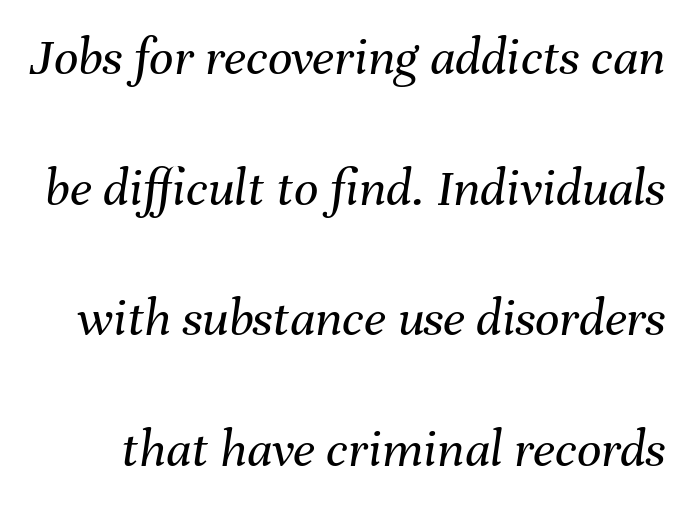
{"italic": "yes", "lean": "right", "slant_degrees": 8, "bold": "no", "weight": "regular", "width": "normal", "stroke_contrast": "medium", "x_height": "medium", "monospaced": "no", "underline": "no", "line_spacing": "loose", "line_spacing_ratio": 2.42, "letter_spacing": "normal", "letter_spacing_em": 0.0, "glyph_px": 54}
